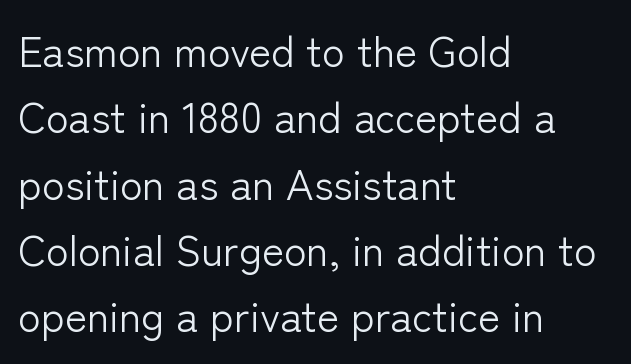
Q: Is the text bold? A: No.
Q: Is the text italic (slanted)? A: No, it is upright.
Q: Is the typeface a serif or a sans-serif typeface? A: Sans-serif.
Q: Is the text underlined? A: No.
Q: How is the paragraph aligned? A: Left-aligned.
Q: Is the spacing between letters normal or unusually wide? A: Normal.
Q: Is the spacing between lines tight, normal or loose? A: Normal.
Q: Width (condensed, normal, or wide)? A: Normal.
Q: Stroke contrast? A: Low.
Q: x-height? A: Medium.
Q: Monospaced? A: No.
